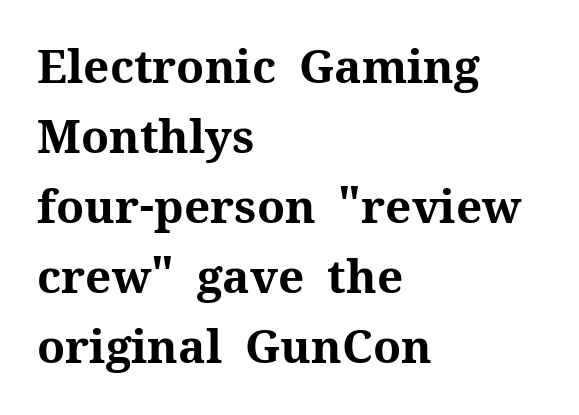
Q: Is the text bold? A: Yes.
Q: Is the text italic (slanted)? A: No, it is upright.
Q: Is the typeface a serif or a sans-serif typeface? A: Serif.
Q: Is the text underlined? A: No.
Q: How is the paragraph aligned? A: Left-aligned.
Q: Is the spacing between letters normal or unusually wide? A: Normal.
Q: Is the spacing between lines tight, normal or loose? A: Normal.
Q: Width (condensed, normal, or wide)? A: Normal.
Q: Stroke contrast? A: Medium.
Q: x-height? A: Medium.
Q: Monospaced? A: No.
